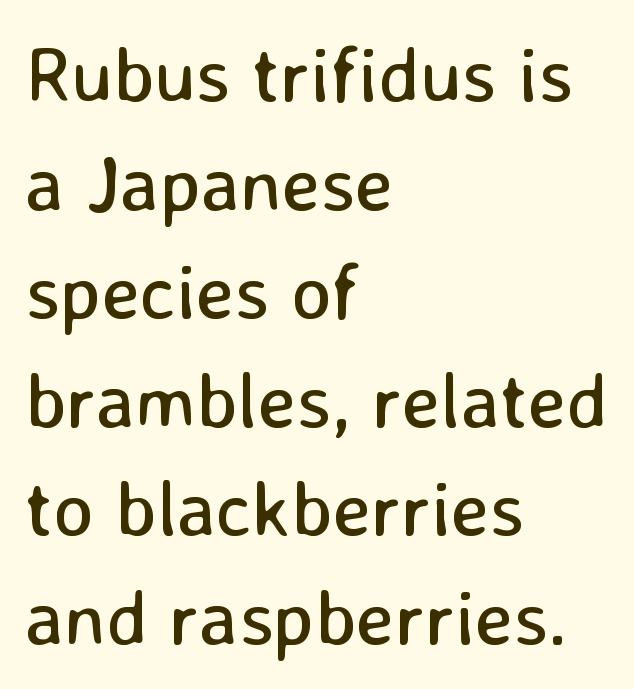
The image shows 77 px regular-weight sans-serif type, upright; set left-aligned, normal line spacing (1.41x), normal letter spacing, not underlined; low stroke contrast and a medium x-height.
